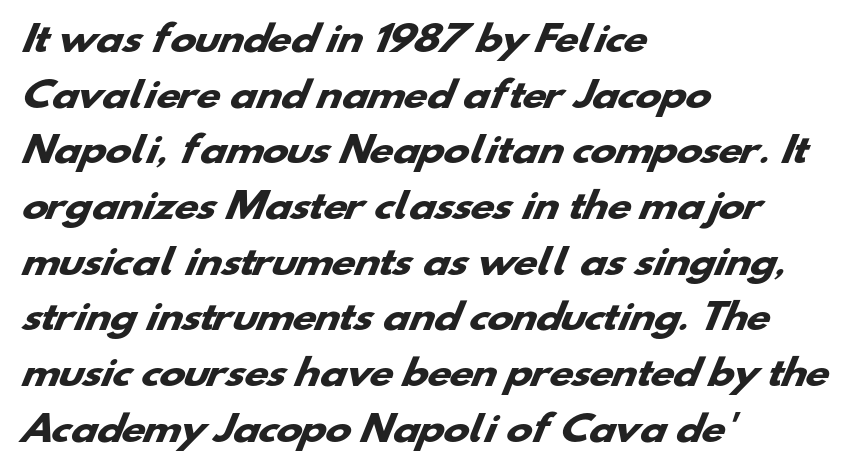
The letters sit at their default tracking, neither squeezed nor spread. Are there feet on the stems? There aren't — it's a sans. The rendering anchors every line to the left-hand side. Think of a printed novel: that variable character pitch is what you see here. Emphasis by weight is at full strength: bold. The leading is moderate, giving the passage an even texture.
